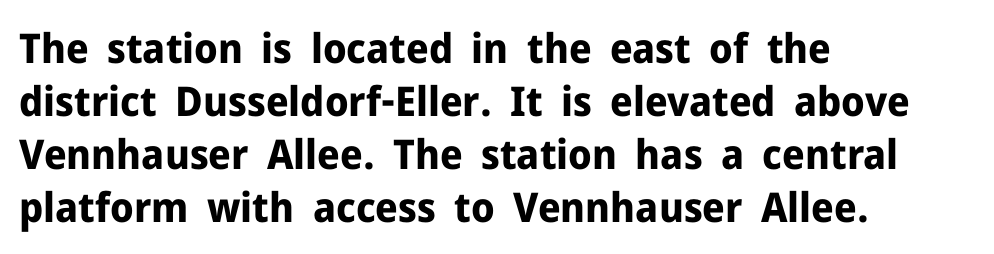
{"serif": "no", "italic": "no", "bold": "yes", "weight": "bold", "width": "normal", "stroke_contrast": "low", "x_height": "medium", "monospaced": "no", "underline": "no", "align": "left", "line_spacing": "normal", "line_spacing_ratio": 1.29, "letter_spacing": "normal", "letter_spacing_em": 0.0, "glyph_px": 41}
